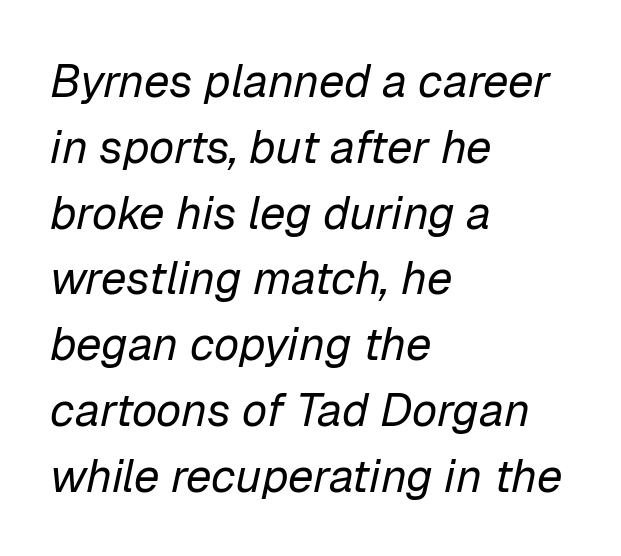
The line texture is even and compact thanks to regular tracking. Bold? No — there's no thickening of the strokes. Reading down the column, the eye jumps a familiar distance to each next line. Do the characters align in a grid? No, the font is proportional. Each row of text sits above clean, open space. The paragraph shown leans on its left margin.
